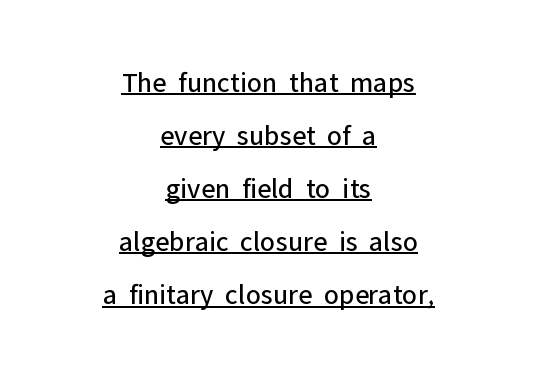
The image shows 29 px regular-weight sans-serif type, upright; set centered, line spacing 1.83x, normal letter spacing, underlined; low stroke contrast and a medium x-height.
